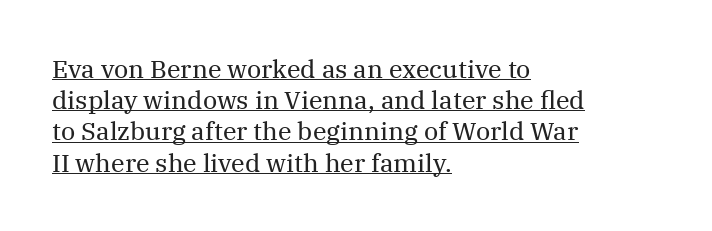
The image shows 25 px text type, upright; set left-aligned, normal line spacing (1.25x), normal letter spacing, underlined.
